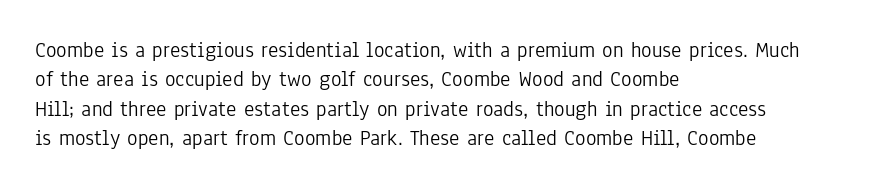
{"italic": "no", "bold": "no", "underline": "no", "align": "left", "line_spacing": "normal", "line_spacing_ratio": 1.33, "letter_spacing": "normal", "letter_spacing_em": 0.0, "glyph_px": 22}
